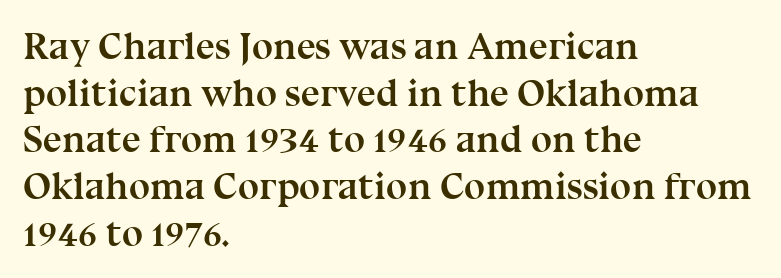
{"serif": "yes", "italic": "no", "bold": "yes", "weight": "semibold", "width": "normal", "stroke_contrast": "medium", "x_height": "medium", "monospaced": "no", "underline": "no", "align": "left", "line_spacing_ratio": 1.23, "letter_spacing": "normal", "letter_spacing_em": 0.0, "glyph_px": 38}
